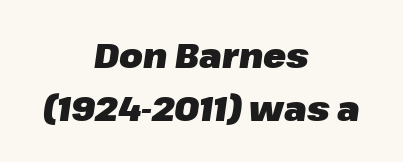
{"italic": "yes", "lean": "right", "slant_degrees": 8, "bold": "yes", "weight": "heavy", "width": "normal", "stroke_contrast": "low", "x_height": "medium", "monospaced": "no", "underline": "no", "align": "center", "line_spacing": "normal", "line_spacing_ratio": 1.55, "letter_spacing": "normal", "letter_spacing_em": 0.0, "glyph_px": 34}
